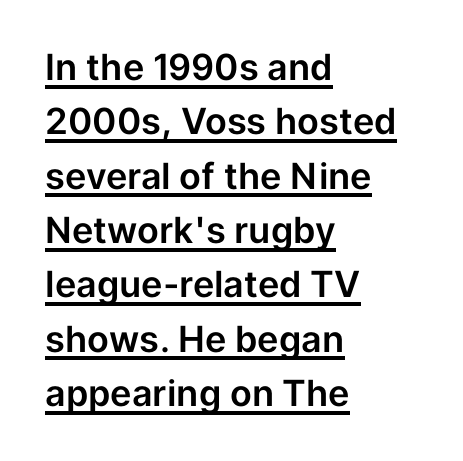
Q: Is the text italic (slanted)? A: No, it is upright.
Q: Is the typeface a serif or a sans-serif typeface? A: Sans-serif.
Q: Is the text underlined? A: Yes.
Q: How is the paragraph aligned? A: Left-aligned.
Q: Is the spacing between letters normal or unusually wide? A: Normal.
Q: Is the spacing between lines tight, normal or loose? A: Normal.
Q: Width (condensed, normal, or wide)? A: Normal.
Q: Stroke contrast? A: Low.
Q: x-height? A: Medium.
Q: Monospaced? A: No.
